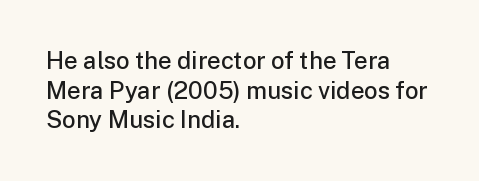
{"italic": "no", "bold": "semi", "underline": "no", "align": "left", "line_spacing_ratio": 1.23, "letter_spacing": "normal", "letter_spacing_em": 0.0, "glyph_px": 24}
